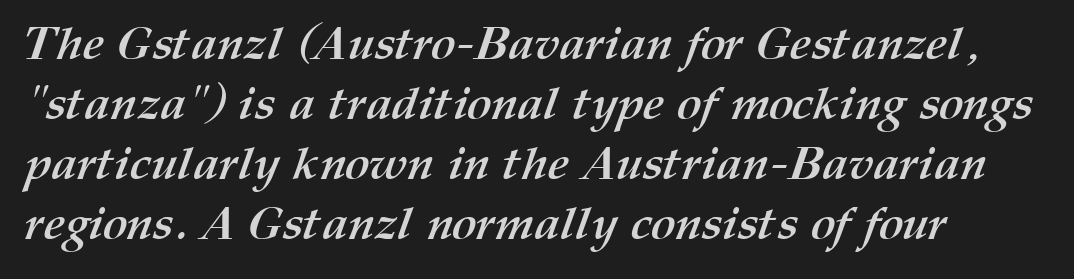
{"bold": "yes", "weight": "semibold", "width": "normal", "stroke_contrast": "medium", "x_height": "medium", "monospaced": "no", "underline": "no", "line_spacing": "normal", "line_spacing_ratio": 1.28, "letter_spacing": "normal", "letter_spacing_em": 0.0, "glyph_px": 47}
